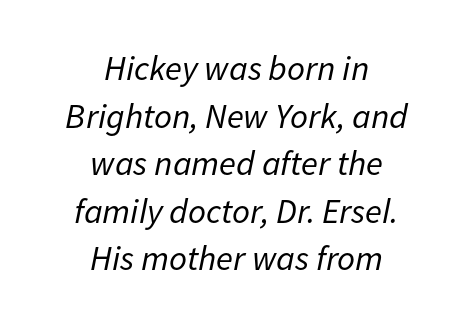
Q: Is the text bold? A: No.
Q: Is the text italic (slanted)? A: Yes, it leans right by about 11 degrees.
Q: Is the text underlined? A: No.
Q: How is the paragraph aligned? A: Centered.
Q: Is the spacing between letters normal or unusually wide? A: Normal.
Q: Is the spacing between lines tight, normal or loose? A: Normal.
Q: Width (condensed, normal, or wide)? A: Normal.
Q: Stroke contrast? A: Low.
Q: x-height? A: Medium.
Q: Monospaced? A: No.
